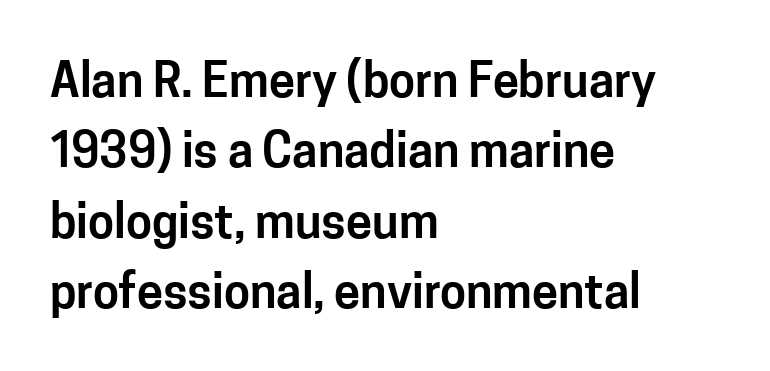
Q: Is the text italic (slanted)? A: No, it is upright.
Q: Is the typeface a serif or a sans-serif typeface? A: Sans-serif.
Q: Is the text underlined? A: No.
Q: How is the paragraph aligned? A: Left-aligned.
Q: Is the spacing between letters normal or unusually wide? A: Normal.
Q: Is the spacing between lines tight, normal or loose? A: Normal.
Q: Width (condensed, normal, or wide)? A: Normal.
Q: Stroke contrast? A: Low.
Q: x-height? A: Medium.
Q: Monospaced? A: No.
